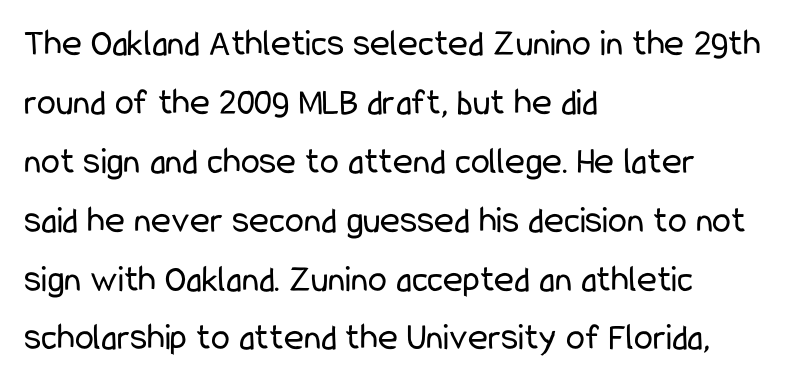
This sample has the flowing, uneven cadence of proportional lettering. The letters sit at their default tracking, neither squeezed nor spread. Are there feet on the stems? There aren't — it's a sans. Compared with a typical body face, this is equally light or lighter still.
